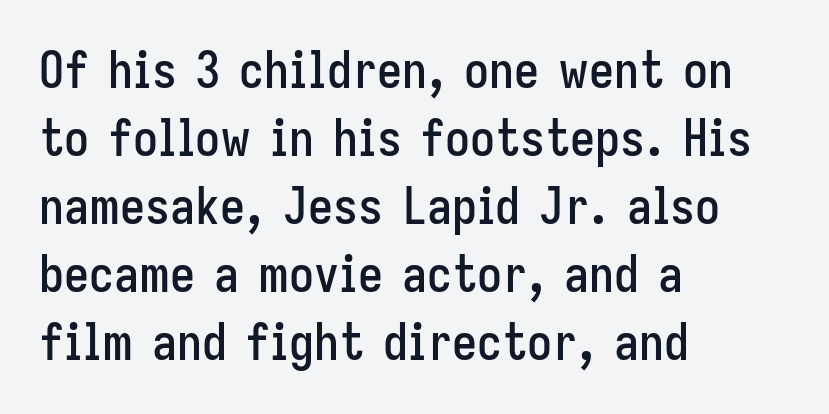
The image shows 50 px condensed sans-serif type, upright; set left-aligned, normal line spacing (1.36x), normal letter spacing, not underlined; low stroke contrast and a medium x-height.
